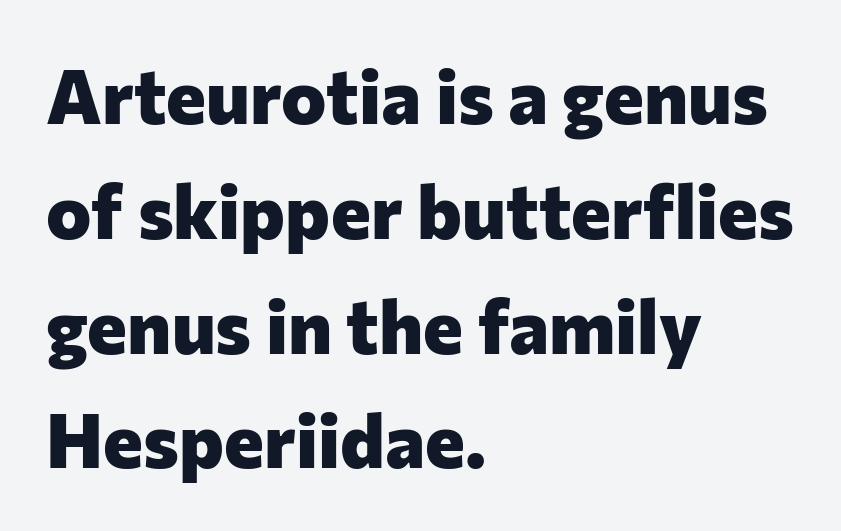
The image shows 76 px heavy sans-serif type, upright; set left-aligned, normal line spacing (1.51x), normal letter spacing, not underlined; low stroke contrast and a medium x-height.
